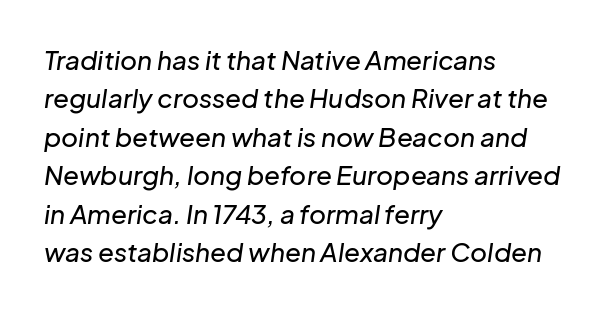
Clear beneath every line of the passage. If you drew a ruler down the left edge, every line would touch it. Whoever set this chose a conventional vertical rhythm. The lettering tilts uniformly, giving the passage an italic look.
